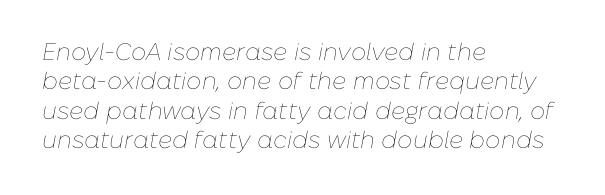
Q: Is the text bold? A: No.
Q: Is the text italic (slanted)? A: Yes, it leans right by about 10 degrees.
Q: Is the text underlined? A: No.
Q: How is the paragraph aligned? A: Left-aligned.
Q: Is the spacing between letters normal or unusually wide? A: Normal.
